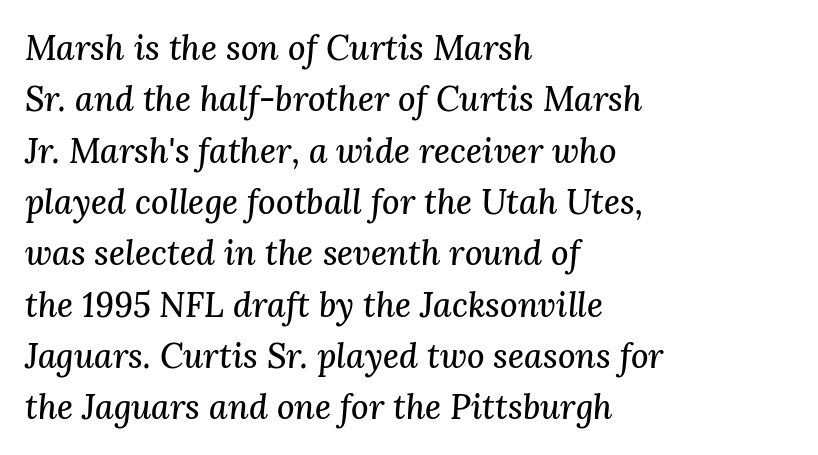
Glance below the letters and you will spot only blank space. The compositor pushed each line to the left boundary. Note the varied advance widths — an 'i' is clearly narrower than an 'm'. Horizontal bands of white between lines are of average thickness. The type family on display is of the serif kind. The rendering applies a slant to the glyphs.
